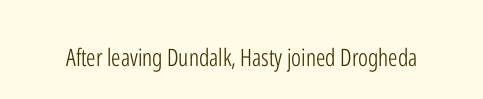
Only glyphs here, with clear space below each row. Notice how the stems are strictly vertical — no italics here. Between one letter and the next there's only the usual sliver of space. Is this a heavy cut? Hardly; it is regular or lighter.
